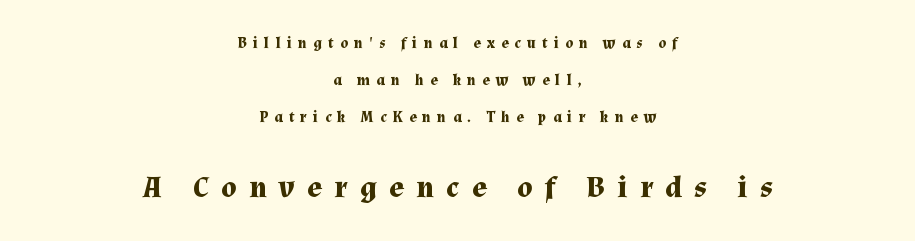
The image shows 30 px bold serif type, upright; set centered, loose line spacing (2.46x), unusually wide letter spacing (+0.42 em), not underlined; the second (bottom) block is 2.0x larger; medium stroke contrast and a medium x-height.
